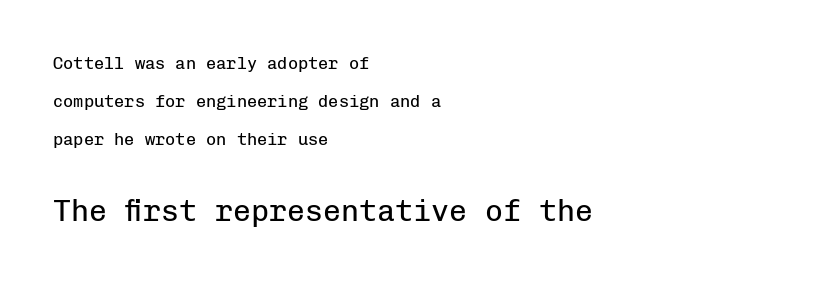
Q: Is the text bold? A: No.
Q: Is the text italic (slanted)? A: No, it is upright.
Q: Is the typeface a serif or a sans-serif typeface? A: Sans-serif.
Q: Is the text underlined? A: No.
Q: How is the paragraph aligned? A: Left-aligned.
Q: Is the spacing between letters normal or unusually wide? A: Normal.
Q: Is the spacing between lines tight, normal or loose? A: Loose.
Q: Which block of text is set in a larger size, the first (top) or the second (bottom)? A: The second (bottom) one.
Q: Width (condensed, normal, or wide)? A: Normal.
Q: Stroke contrast? A: Low.
Q: x-height? A: Medium.
Q: Monospaced? A: Yes.
